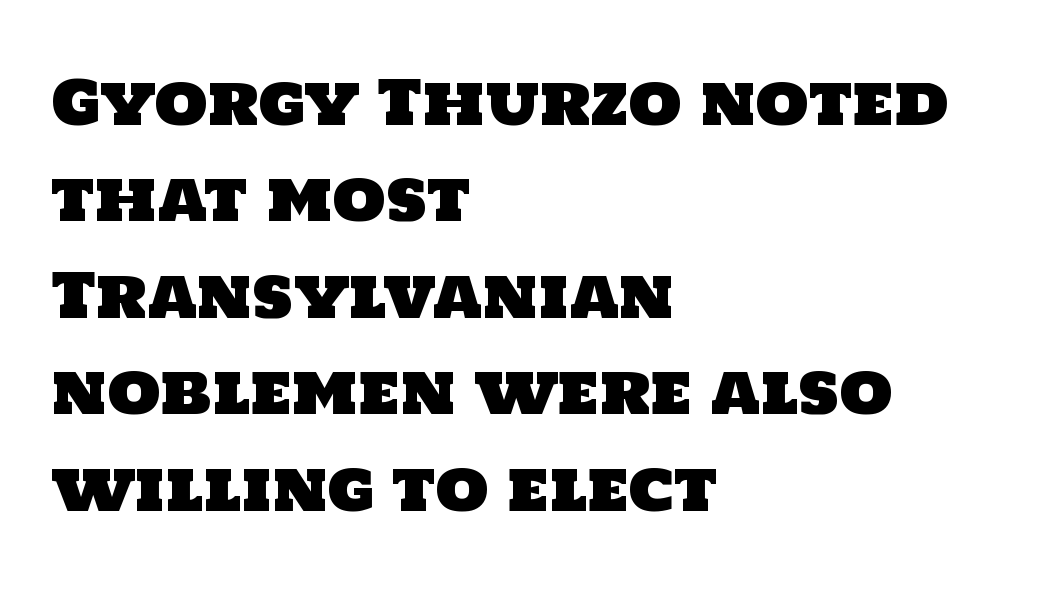
The image shows 61 px sans-serif type; set left-aligned, normal line spacing (1.58x), normal letter spacing, not underlined; low stroke contrast and a large x-height.
